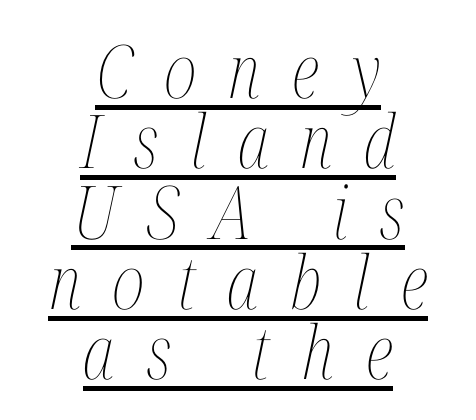
The image shows 74 px thin, condensed type, italic (leaning right); set centered, tight line spacing (0.95x), unusually wide letter spacing (+0.43 em), underlined; medium stroke contrast and a medium x-height.
